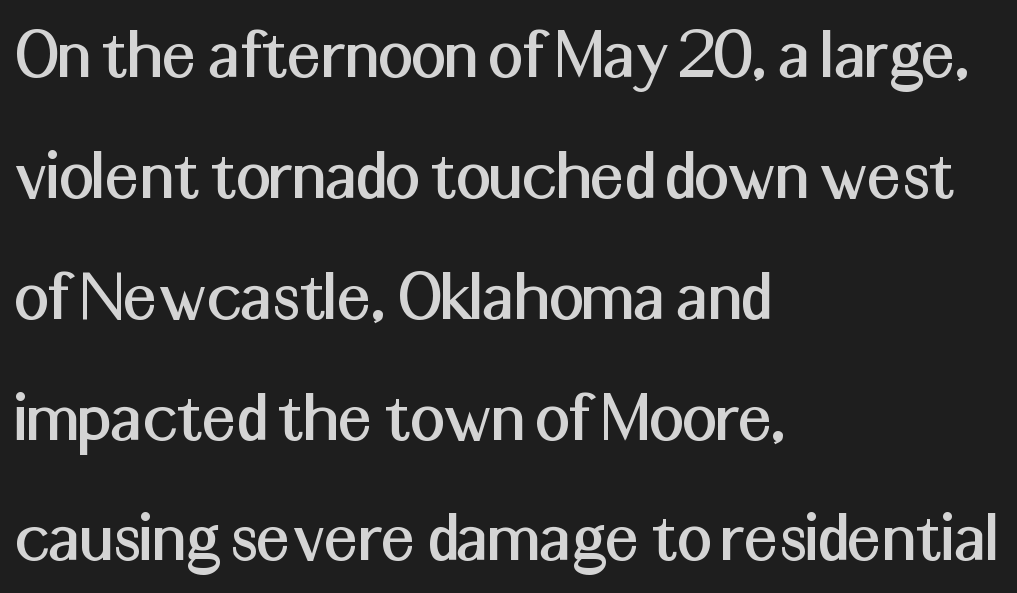
Q: Is the text italic (slanted)? A: No, it is upright.
Q: Is the typeface a serif or a sans-serif typeface? A: Sans-serif.
Q: Is the text underlined? A: No.
Q: How is the paragraph aligned? A: Left-aligned.
Q: Is the spacing between letters normal or unusually wide? A: Normal.
Q: Is the spacing between lines tight, normal or loose? A: Normal.
Q: Width (condensed, normal, or wide)? A: Normal.
Q: Stroke contrast? A: Medium.
Q: x-height? A: Medium.
Q: Monospaced? A: No.
